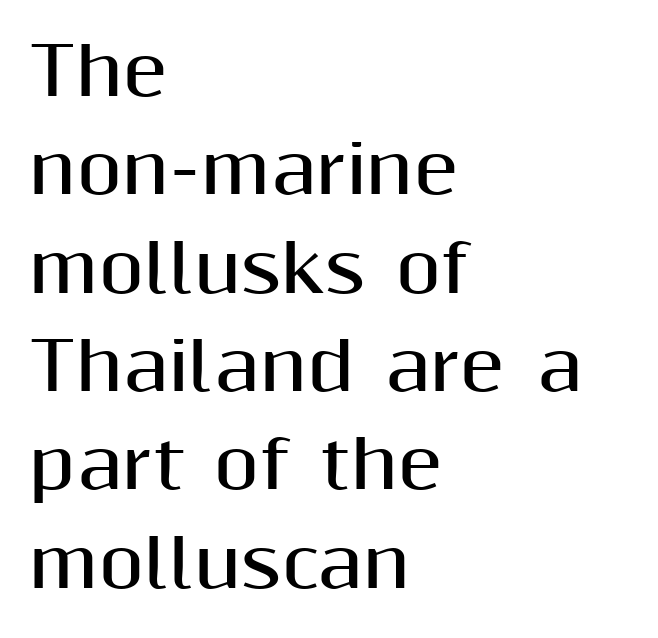
{"serif": "no", "italic": "no", "bold": "yes", "weight": "bold", "width": "normal", "stroke_contrast": "medium", "x_height": "medium", "monospaced": "no", "underline": "no", "align": "left", "line_spacing": "normal", "line_spacing_ratio": 1.49, "letter_spacing": "normal", "letter_spacing_em": 0.0, "glyph_px": 66}
